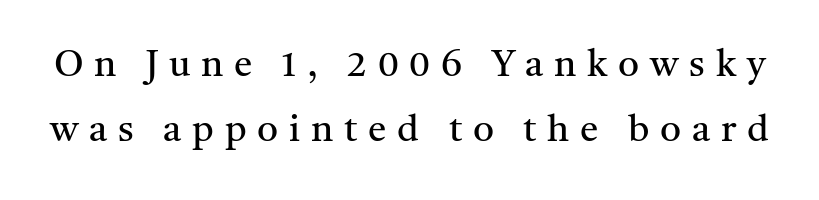
{"serif": "yes", "italic": "no", "bold": "no", "weight": "regular", "width": "normal", "stroke_contrast": "medium", "x_height": "medium", "monospaced": "no", "underline": "no", "line_spacing_ratio": 1.77, "letter_spacing": "wide", "letter_spacing_em": 0.29, "glyph_px": 37}
